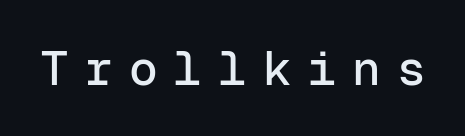
Q: Is the text italic (slanted)? A: No, it is upright.
Q: Is the typeface a serif or a sans-serif typeface? A: Sans-serif.
Q: Is the text underlined? A: No.
Q: Is the spacing between letters normal or unusually wide? A: Unusually wide.
Q: Width (condensed, normal, or wide)? A: Normal.
Q: Stroke contrast? A: Low.
Q: x-height? A: Medium.
Q: Monospaced? A: Yes.
